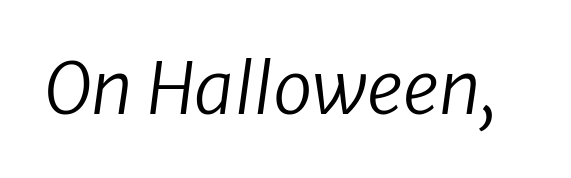
{"italic": "yes", "lean": "right", "slant_degrees": 8, "bold": "no", "weight": "regular", "width": "normal", "stroke_contrast": "low", "x_height": "medium", "monospaced": "no", "underline": "no", "letter_spacing": "normal", "letter_spacing_em": 0.0, "glyph_px": 71}
